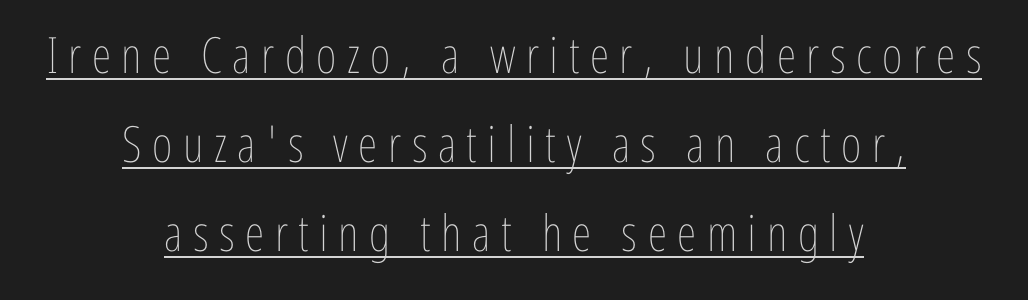
This rendering features underlined lettering. The rendering uses natural spacing where letterforms have individual widths. Is the block centered? Yes — each line is placed symmetrically about the middle. Look at the tracking — it's clearly loosened, letters drifting apart.
